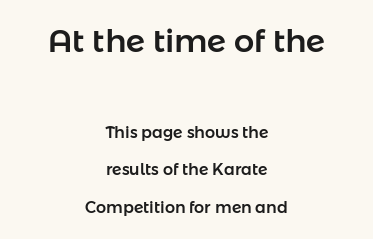
Each line is balanced around a shared central axis. The gap between lines stays unmarked. No feet cap the strokes, marking this as sans-serif type. Does the lettering tilt? It doesn't — this is upright.
